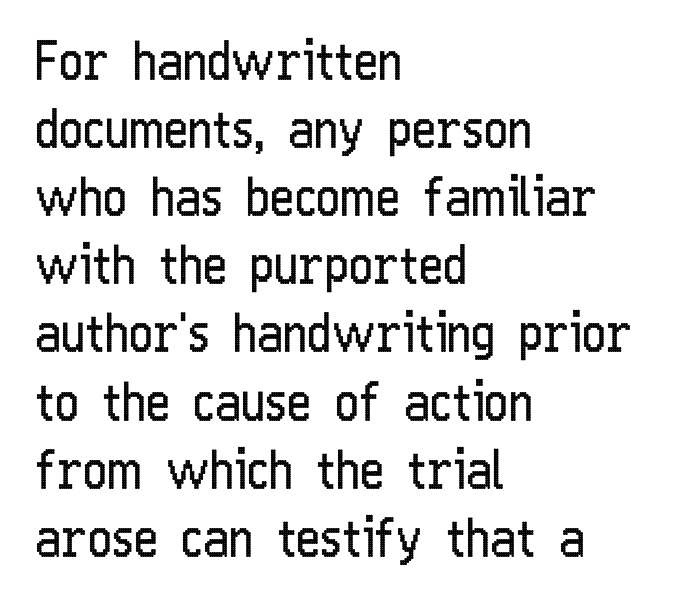
Looks like regular typesetting: each glyph gets only the width it needs. Upright lettering throughout. The setting favours the left margin, as ordinary paragraphs usually do. Inter-character spacing is left at the font's built-in metrics.
